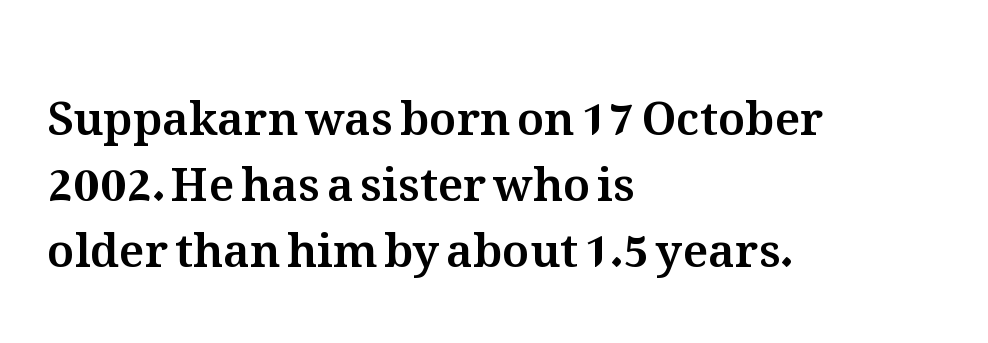
{"italic": "no", "width": "normal", "stroke_contrast": "medium", "x_height": "medium", "monospaced": "no", "underline": "no", "align": "left", "line_spacing": "normal", "line_spacing_ratio": 1.44, "letter_spacing": "normal", "letter_spacing_em": 0.0, "glyph_px": 46}
